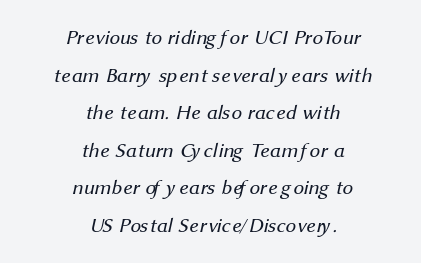
{"bold": "no", "underline": "no", "align": "center", "line_spacing_ratio": 1.79, "letter_spacing": "normal", "letter_spacing_em": 0.0, "glyph_px": 21}
